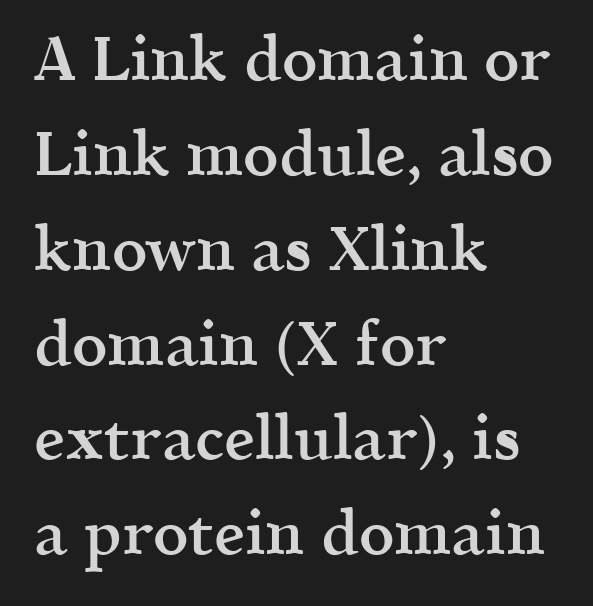
Q: Is the text bold? A: Semi-bold.
Q: Is the text italic (slanted)? A: No, it is upright.
Q: Is the typeface a serif or a sans-serif typeface? A: Serif.
Q: Is the text underlined? A: No.
Q: How is the paragraph aligned? A: Left-aligned.
Q: Is the spacing between letters normal or unusually wide? A: Normal.
Q: Is the spacing between lines tight, normal or loose? A: Normal.
Q: Width (condensed, normal, or wide)? A: Normal.
Q: x-height? A: Medium.
Q: Monospaced? A: No.
